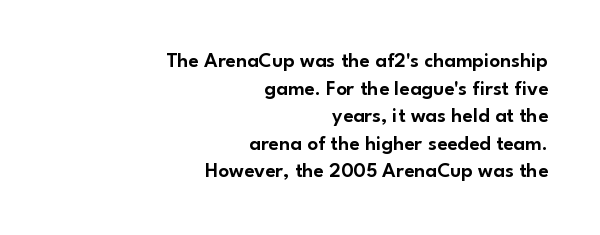
{"italic": "no", "underline": "no", "align": "right", "line_spacing": "normal", "line_spacing_ratio": 1.31, "letter_spacing": "normal", "letter_spacing_em": 0.0, "glyph_px": 21}
